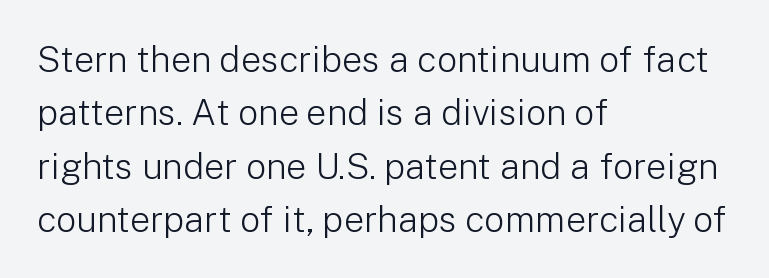
Q: Is the text bold? A: No.
Q: Is the text italic (slanted)? A: No, it is upright.
Q: Is the typeface a serif or a sans-serif typeface? A: Sans-serif.
Q: Is the text underlined? A: No.
Q: How is the paragraph aligned? A: Left-aligned.
Q: Is the spacing between letters normal or unusually wide? A: Normal.
Q: Is the spacing between lines tight, normal or loose? A: Normal.
Q: Width (condensed, normal, or wide)? A: Normal.
Q: Stroke contrast? A: Low.
Q: x-height? A: Medium.
Q: Monospaced? A: No.
